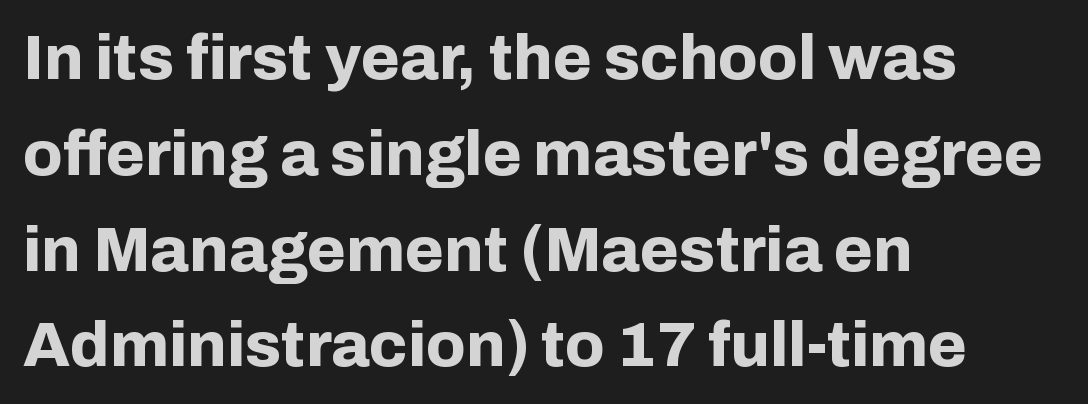
Spacing verdict: proportional, widths tailored to each character. Does the weight exceed regular? Yes, all the way to bold. Tall strokes in this sample are plumb rather than angled. Look at the bottom of the vertical strokes: they stop flat, with no serifs. Notice how descenders clear the ascenders below comfortably — that's standard leading.
